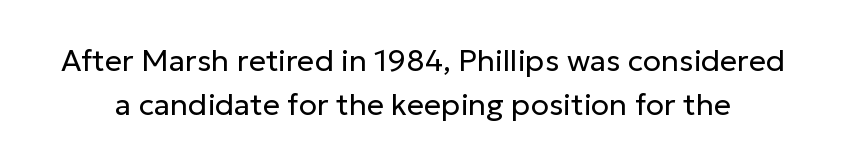
{"serif": "no", "italic": "no", "bold": "no", "weight": "regular", "width": "normal", "stroke_contrast": "low", "x_height": "medium", "monospaced": "no", "underline": "no", "line_spacing": "normal", "line_spacing_ratio": 1.46, "letter_spacing": "normal", "letter_spacing_em": 0.0, "glyph_px": 30}
